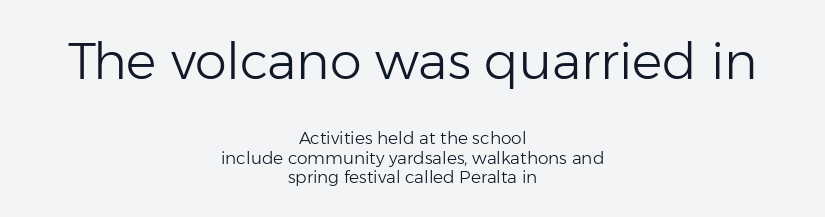
The image shows 51 px light sans-serif type, upright; set centered, tight line spacing (1.13x), normal letter spacing, not underlined; the first (top) block is 3.0x larger; low stroke contrast and a medium x-height.
